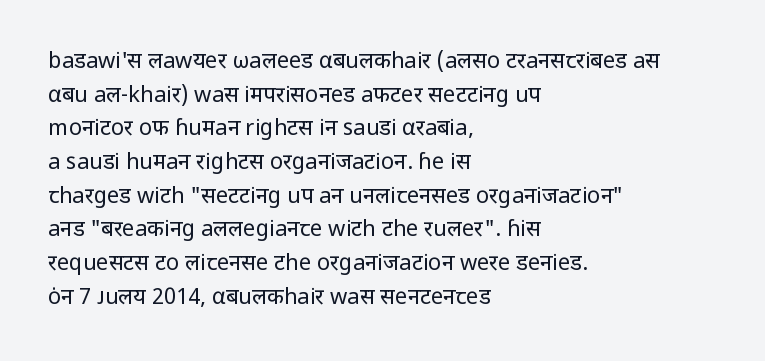
The image shows 22 px text type, upright; set left-aligned, normal line spacing (1.53x), normal letter spacing, not underlined.
